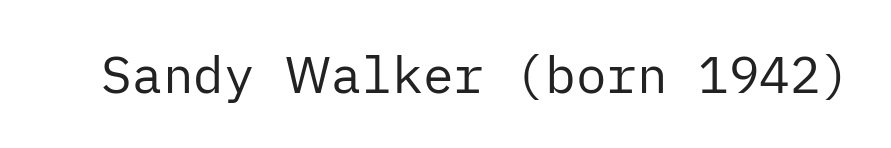
Serif or sans? Sans — the stroke terminals are bare. The letterforms sit shoulder to shoulder at normal distance. Characters remain perfectly vertical along every line. Ink coverage per letter is moderate at most. Rule under the text: the space is simply empty.
